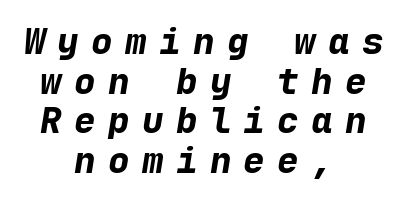
Q: Is the text bold? A: Yes.
Q: Is the text italic (slanted)? A: Yes, it leans right by about 9 degrees.
Q: Is the text underlined? A: No.
Q: How is the paragraph aligned? A: Centered.
Q: Is the spacing between letters normal or unusually wide? A: Unusually wide.
Q: Is the spacing between lines tight, normal or loose? A: Tight.
Q: Width (condensed, normal, or wide)? A: Normal.
Q: Stroke contrast? A: Low.
Q: x-height? A: Medium.
Q: Monospaced? A: Yes.
